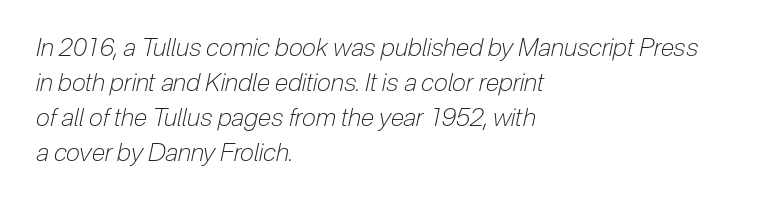
{"italic": "yes", "lean": "right", "slant_degrees": 12, "bold": "no", "underline": "no", "align": "left", "line_spacing": "normal", "line_spacing_ratio": 1.4, "letter_spacing": "normal", "letter_spacing_em": 0.0, "glyph_px": 25}
